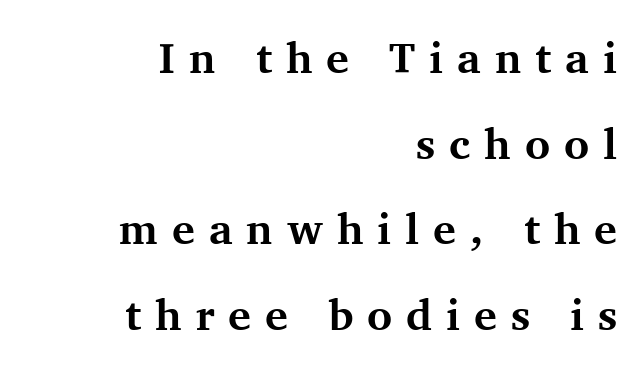
Q: Is the text bold? A: Yes.
Q: Is the text italic (slanted)? A: No, it is upright.
Q: Is the typeface a serif or a sans-serif typeface? A: Serif.
Q: Is the text underlined? A: No.
Q: How is the paragraph aligned? A: Right-aligned.
Q: Is the spacing between letters normal or unusually wide? A: Unusually wide.
Q: Is the spacing between lines tight, normal or loose? A: Loose.
Q: Width (condensed, normal, or wide)? A: Normal.
Q: Stroke contrast? A: Medium.
Q: x-height? A: Medium.
Q: Monospaced? A: No.
